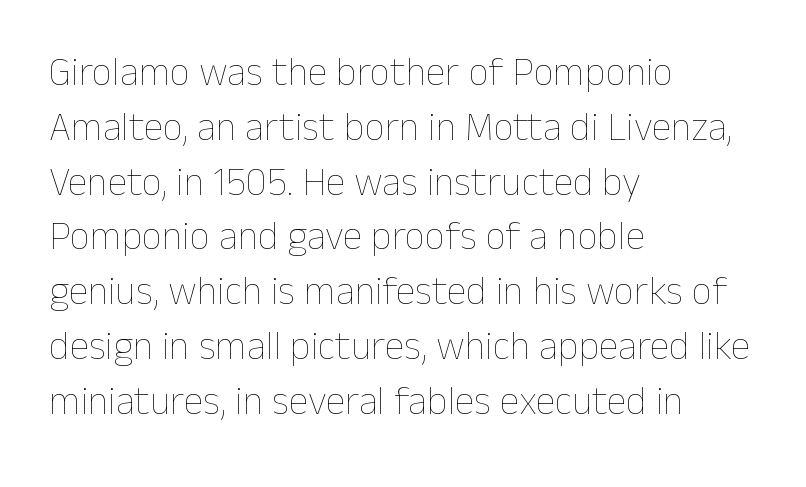
{"italic": "no", "bold": "no", "weight": "thin", "width": "normal", "stroke_contrast": "low", "x_height": "medium", "monospaced": "no", "underline": "no", "align": "left", "line_spacing": "normal", "line_spacing_ratio": 1.37, "letter_spacing": "normal", "letter_spacing_em": 0.0, "glyph_px": 40}
